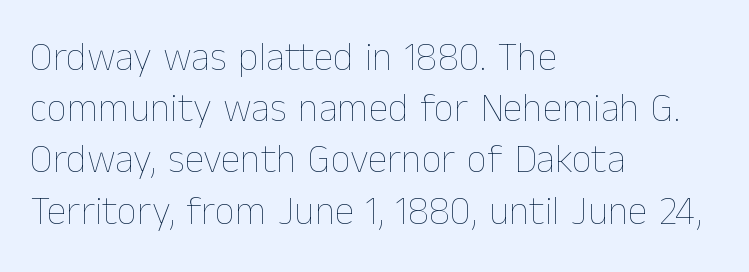
The image shows 40 px thin type, upright; set left-aligned, normal line spacing (1.28x), normal letter spacing, not underlined; low stroke contrast and a medium x-height.
